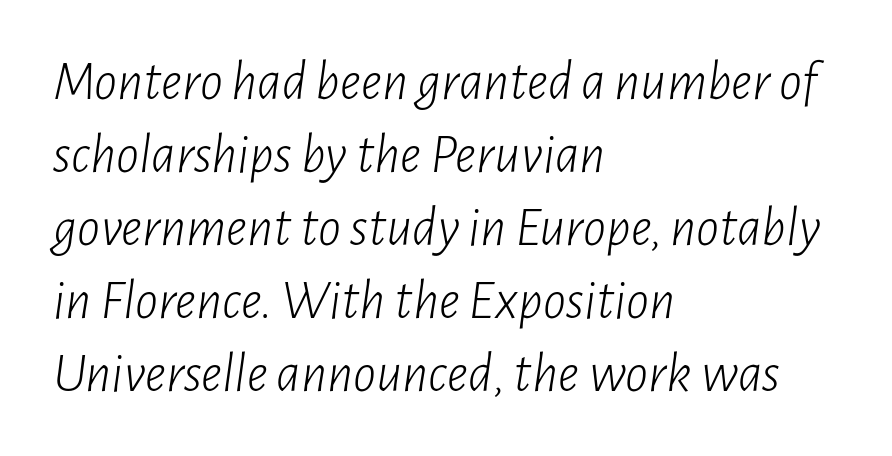
Q: Is the text bold? A: No.
Q: Is the text italic (slanted)? A: Yes, it leans right by about 7 degrees.
Q: Is the text underlined? A: No.
Q: How is the paragraph aligned? A: Left-aligned.
Q: Is the spacing between letters normal or unusually wide? A: Normal.
Q: Is the spacing between lines tight, normal or loose? A: Normal.
Q: Width (condensed, normal, or wide)? A: Condensed.
Q: Stroke contrast? A: Low.
Q: x-height? A: Medium.
Q: Monospaced? A: No.
